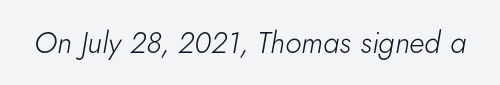
Looks like regular typesetting: each glyph gets only the width it needs. Honestly, the letter spacing is just normal — you wouldn't notice it. No chunkiness to these letters — they're not bold. The glyphs are unaccompanied by any horizontal stroke below them. Yep, that's italic — everything's leaning.
